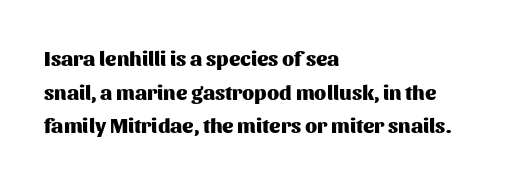
This sample uses plain, unmodified letter spacing. The lines are quadded left. If you measured baseline to baseline, you'd find a middling distance. A dark, heavy texture on the line: the type is bold. Unmarked baselines from the first word to the last.
